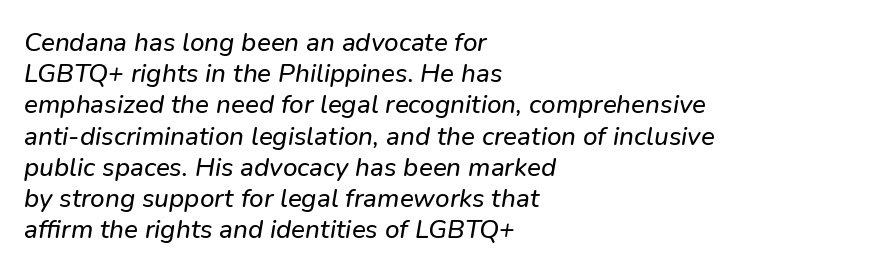
The passage is arranged the way most books set body copy — flush left. A clean baseline with only descenders dipping below it. Honestly, the letter spacing is just normal — you wouldn't notice it.
